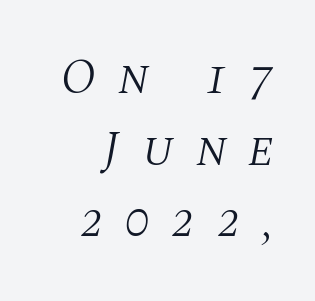
The image shows 49 px light serif type, italic (leaning right); set right-aligned, normal line spacing (1.46x), unusually wide letter spacing (+0.43 em), not underlined; medium stroke contrast and a large x-height.
